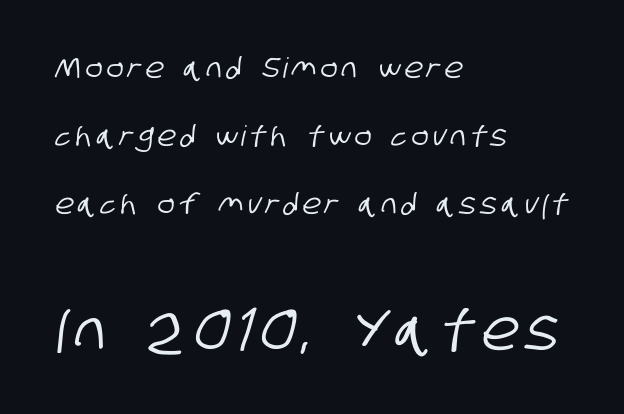
The compositor pushed each line to the left boundary. Check under the words: just untouched page. The face used here is proportionally spaced, like ordinary book or web type. Character size in the trailing block exceeds that of the leading block. Letterform terminals end flat and unadorned throughout the passage. Line spacing here is loose.
